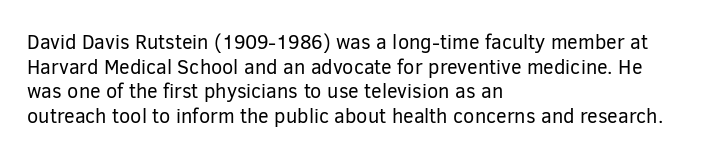
Q: Is the text bold? A: No.
Q: Is the text italic (slanted)? A: No, it is upright.
Q: Is the text underlined? A: No.
Q: How is the paragraph aligned? A: Left-aligned.
Q: Is the spacing between letters normal or unusually wide? A: Normal.
